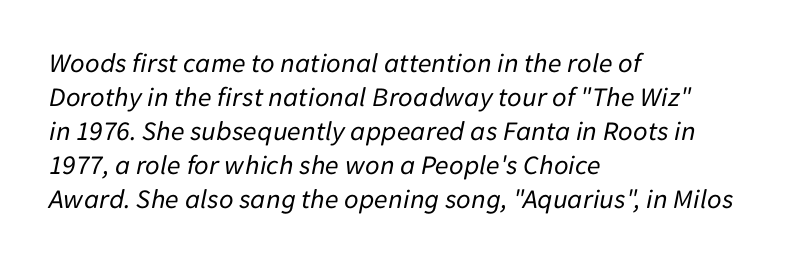
The image shows 28 px regular-weight type, italic (leaning right); set left-aligned, line spacing 1.21x, normal letter spacing, not underlined; low stroke contrast and a medium x-height.
